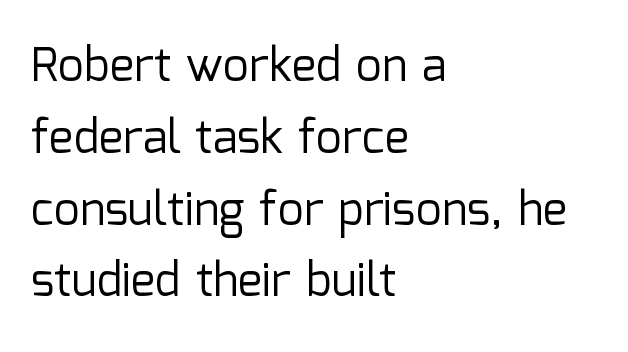
Q: Is the text bold? A: No.
Q: Is the text italic (slanted)? A: No, it is upright.
Q: Is the typeface a serif or a sans-serif typeface? A: Sans-serif.
Q: Is the text underlined? A: No.
Q: How is the paragraph aligned? A: Left-aligned.
Q: Is the spacing between letters normal or unusually wide? A: Normal.
Q: Is the spacing between lines tight, normal or loose? A: Normal.
Q: Width (condensed, normal, or wide)? A: Normal.
Q: Stroke contrast? A: Low.
Q: x-height? A: Medium.
Q: Monospaced? A: No.
